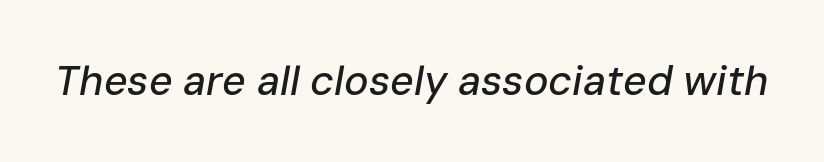
The image shows 41 px text type, italic (leaning right); set normal letter spacing, not underlined; low stroke contrast and a medium x-height.
